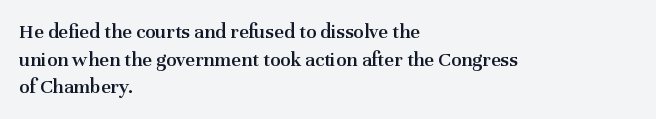
Q: Is the text bold? A: Semi-bold.
Q: Is the text italic (slanted)? A: No, it is upright.
Q: Is the text underlined? A: No.
Q: How is the paragraph aligned? A: Left-aligned.
Q: Is the spacing between letters normal or unusually wide? A: Normal.
Q: Is the spacing between lines tight, normal or loose? A: Normal.
